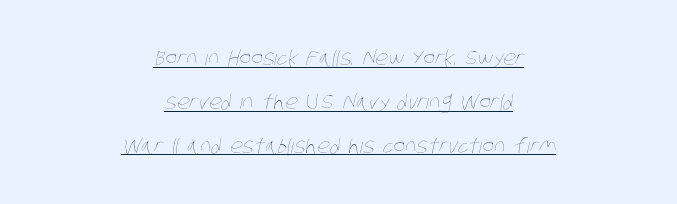
Q: Is the text bold? A: No.
Q: Is the text underlined? A: Yes.
Q: How is the paragraph aligned? A: Centered.
Q: Is the spacing between letters normal or unusually wide? A: Normal.
Q: Is the spacing between lines tight, normal or loose? A: Loose.
